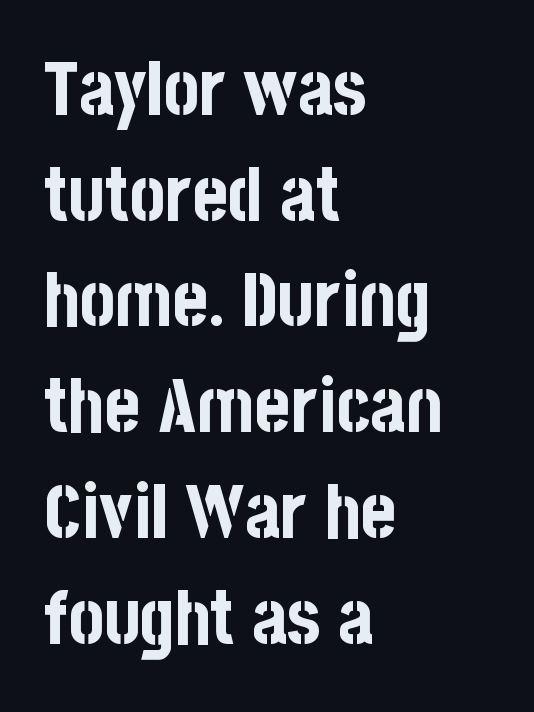
The image shows 75 px bold, condensed sans-serif type, upright; set left-aligned, normal line spacing (1.41x), normal letter spacing, not underlined; low stroke contrast and a large x-height.
